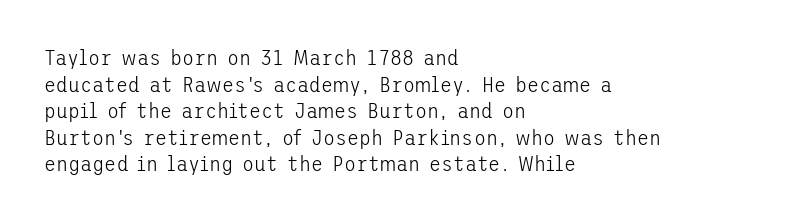
The face used here is rendered with its standard letterfit. The rag falls on the right side of this text block. The typeface has the unassuming heft of standard copy or less. Italic: no, the glyphs are upright roman.
